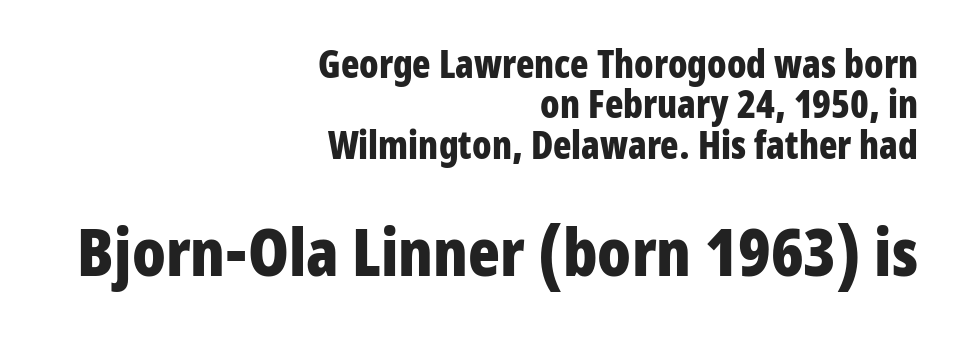
Very little white space separates one row of letters from the next. Proportional: the letters do not fall into vertical columns. Look at the stroke-to-counter ratio: heavy, a bold. This layout puts the modest block above and the oversized block below.
